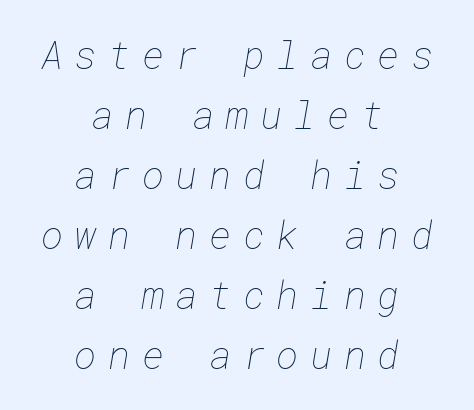
Q: Is the text bold? A: No.
Q: Is the text underlined? A: No.
Q: How is the paragraph aligned? A: Centered.
Q: Is the spacing between letters normal or unusually wide? A: Unusually wide.
Q: Is the spacing between lines tight, normal or loose? A: Normal.
Q: Width (condensed, normal, or wide)? A: Normal.
Q: Stroke contrast? A: Low.
Q: x-height? A: Medium.
